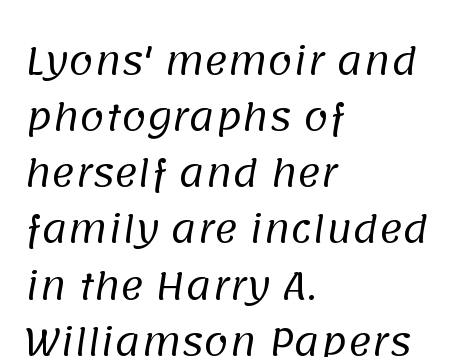
The line texture is even and compact thanks to regular tracking. On a weight scale, this lands at 450 or below. How would I describe the line gaps? Plain and ordinary. Alignment: flush left.
